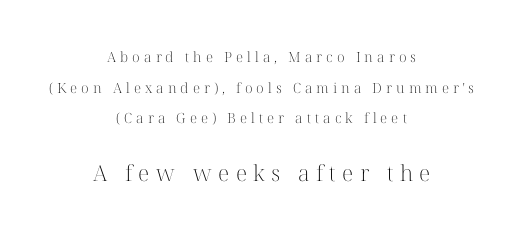
The image shows 22 px text type, upright; set centered, loose line spacing (2.19x), unusually wide letter spacing (+0.29 em), not underlined; the second (bottom) block is 1.57x larger.
